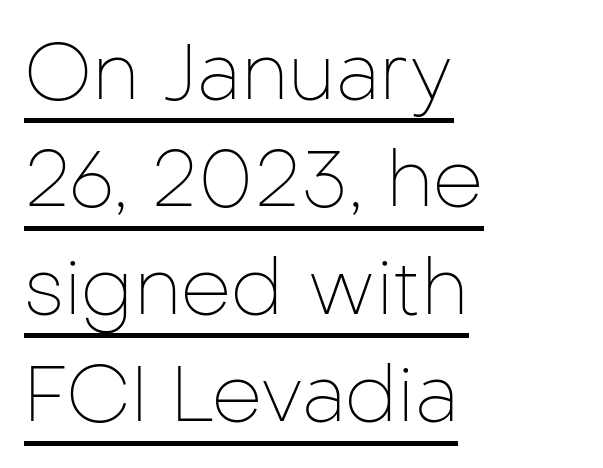
{"serif": "no", "italic": "no", "bold": "no", "weight": "thin", "width": "normal", "stroke_contrast": "low", "x_height": "medium", "monospaced": "no", "underline": "yes", "align": "left", "line_spacing": "normal", "line_spacing_ratio": 1.36, "letter_spacing": "normal", "letter_spacing_em": 0.0, "glyph_px": 79}
